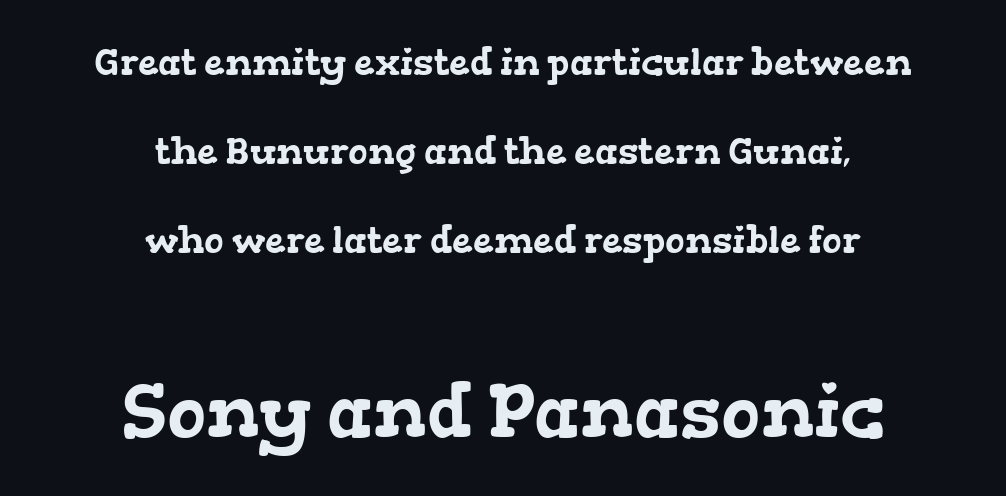
{"serif": "yes", "width": "wide", "stroke_contrast": "low", "x_height": "medium", "monospaced": "no", "underline": "no", "align": "center", "line_spacing": "loose", "line_spacing_ratio": 2.41, "letter_spacing": "normal", "letter_spacing_em": 0.0, "larger_block": "second", "size_ratio": 2.0, "glyph_px": 74}
